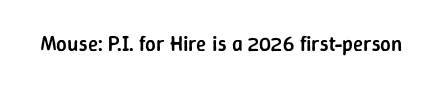
The image shows 21 px text type, upright; set normal letter spacing, not underlined.
